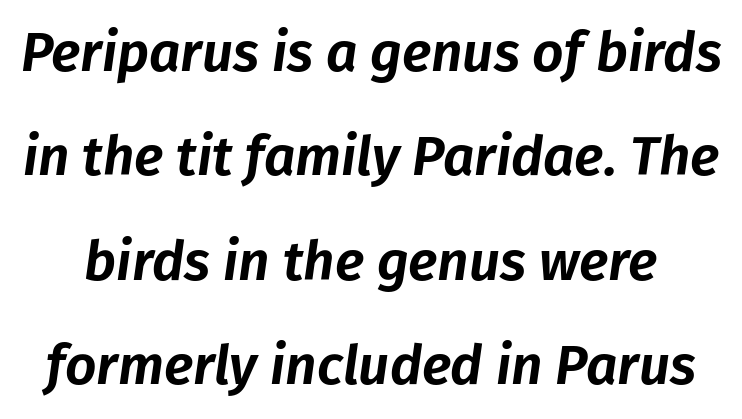
{"italic": "yes", "lean": "right", "slant_degrees": 8, "width": "normal", "stroke_contrast": "low", "x_height": "medium", "monospaced": "no", "underline": "no", "line_spacing": "loose", "line_spacing_ratio": 1.9, "letter_spacing": "normal", "letter_spacing_em": 0.0, "glyph_px": 55}
